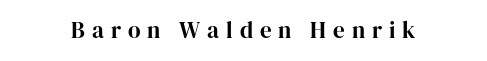
The image shows 23 px text type, upright; set unusually wide letter spacing (+0.3 em), not underlined.
